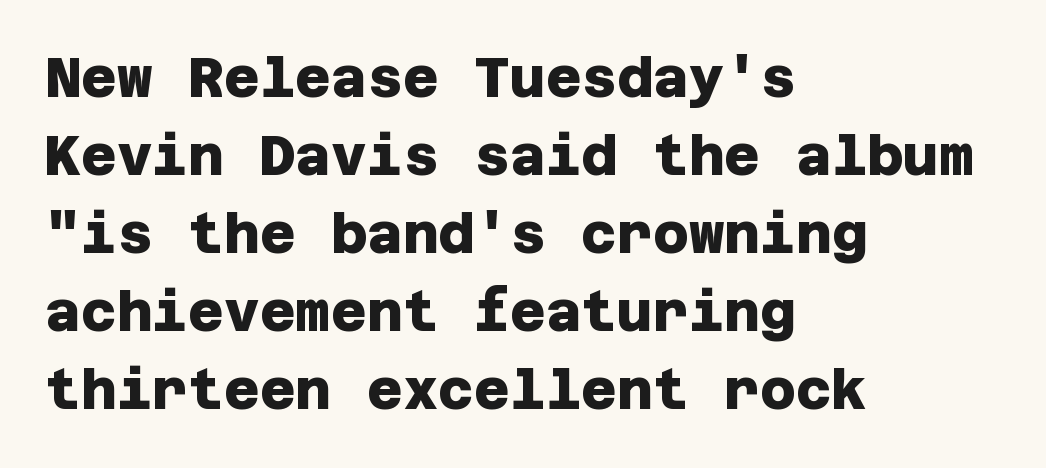
Q: Is the text bold? A: Yes.
Q: Is the typeface a serif or a sans-serif typeface? A: Sans-serif.
Q: Is the text underlined? A: No.
Q: How is the paragraph aligned? A: Left-aligned.
Q: Is the spacing between letters normal or unusually wide? A: Normal.
Q: Is the spacing between lines tight, normal or loose? A: Normal.
Q: Width (condensed, normal, or wide)? A: Normal.
Q: Stroke contrast? A: Low.
Q: x-height? A: Large.
